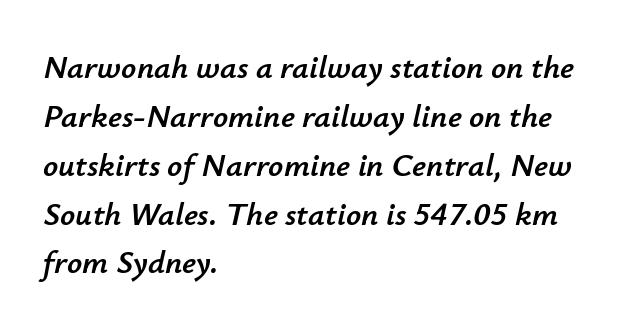
Q: Is the text italic (slanted)? A: Yes, it leans right by about 12 degrees.
Q: Is the text underlined? A: No.
Q: How is the paragraph aligned? A: Left-aligned.
Q: Is the spacing between letters normal or unusually wide? A: Normal.
Q: Is the spacing between lines tight, normal or loose? A: Normal.
Q: Width (condensed, normal, or wide)? A: Normal.
Q: Stroke contrast? A: Low.
Q: x-height? A: Small.
Q: Monospaced? A: No.
